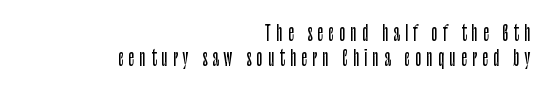
The image shows 20 px text type, upright; set right-aligned, normal line spacing (1.25x), unusually wide letter spacing (+0.26 em), not underlined.
